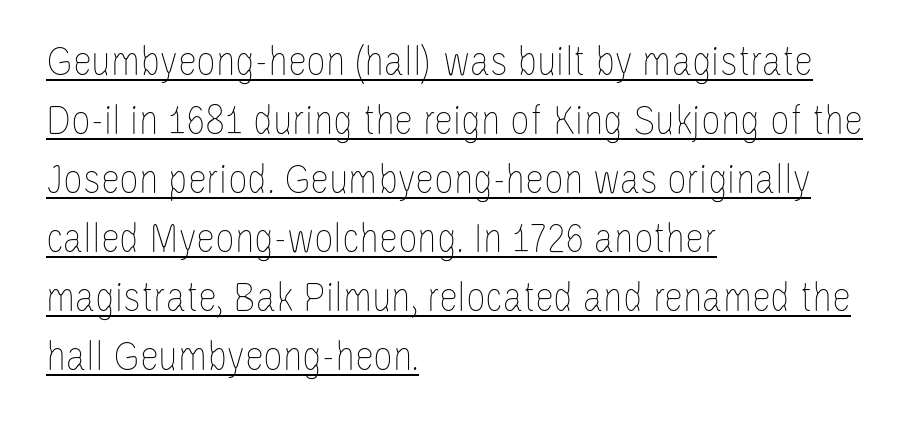
Q: Is the text bold? A: No.
Q: Is the text italic (slanted)? A: No, it is upright.
Q: Is the text underlined? A: Yes.
Q: How is the paragraph aligned? A: Left-aligned.
Q: Is the spacing between letters normal or unusually wide? A: Normal.
Q: Is the spacing between lines tight, normal or loose? A: Normal.
Q: Width (condensed, normal, or wide)? A: Condensed.
Q: Stroke contrast? A: Low.
Q: x-height? A: Large.
Q: Monospaced? A: No.
